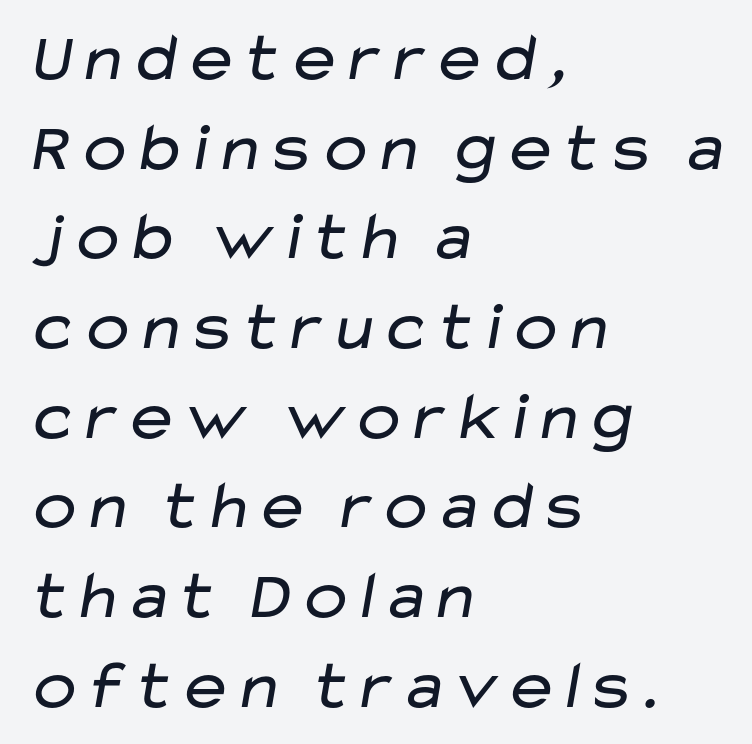
The image shows 69 px regular-weight, wide sans-serif type; set left-aligned, normal line spacing (1.3x), normal letter spacing, not underlined; low stroke contrast and a medium x-height.
